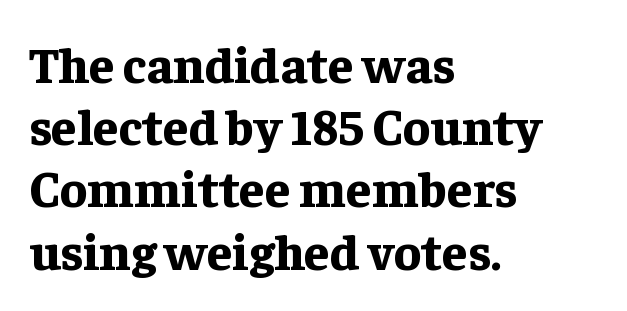
It's the straight-up-and-down kind of type. The typesetter chose a ragged-right arrangement here. Underline: absent. In terms of letterspacing, this is plain default setting.
